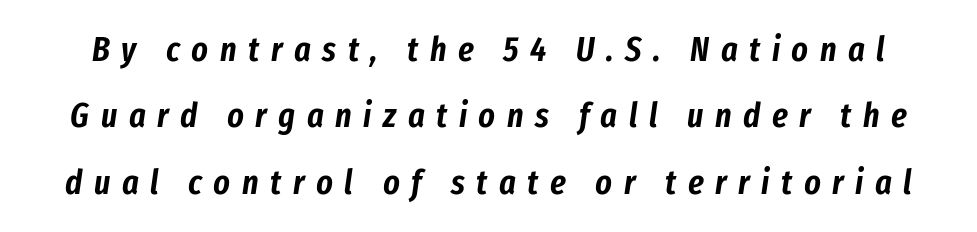
Vertically, the passage feels expansive, rows floating well apart. It's the slanting kind of type. Spacing between characters has been opened up far beyond the box default. Underline: absent. Proportional: the letters do not fall into vertical columns.
